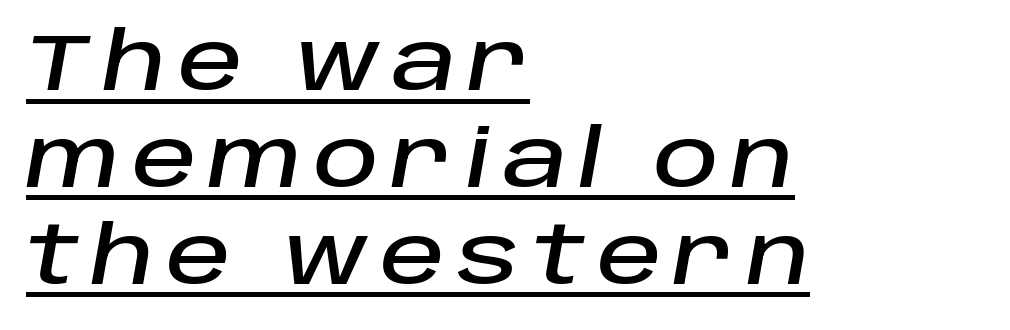
Casual observation: everything's shoved over to the left. Varying glyph widths throughout — classic text-font behaviour. Honestly, the underline is the first thing you notice here. Style check: oblique.
